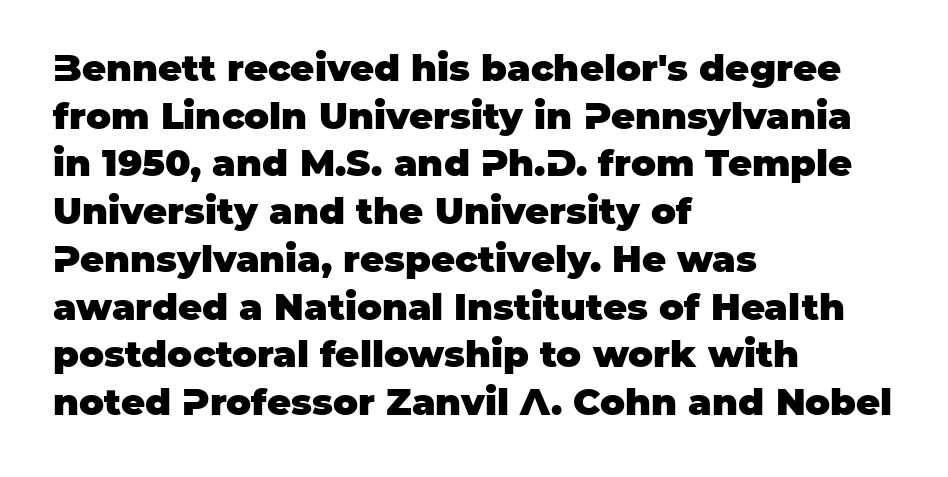
Vertically, the passage feels balanced, rows spaced as you'd expect. Does extra space separate the letters? No, they use regular spacing. Do the letters lean? They stand straight. The characters display no serif detailing; their extremities are plain.
